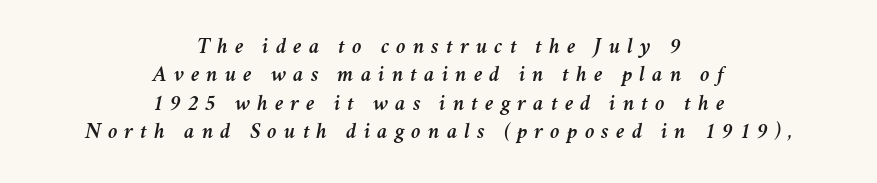
Neither beginnings nor endings align; midpoints do. Someone cranked the tracking dial way up on this one. Glance below the letters and you will spot only blank space. Slanted lettering throughout.
